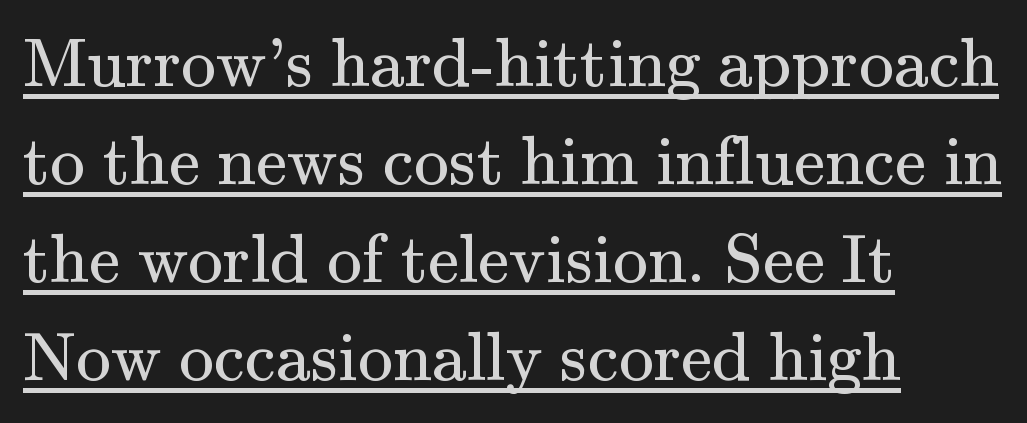
The space between consecutive lines is moderate. Italic? Not at all — the glyphs are vertical. Counters stay open thanks to moderate or lighter strokes. Horizontally, the lines are justified to the leading edge only.
